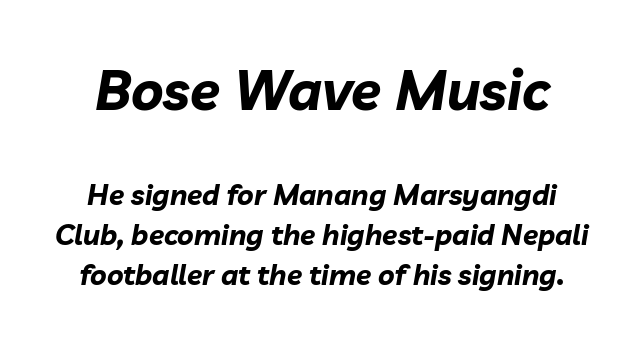
Tall strokes in this sample are angled rather than plumb. The face used here is proportionally spaced, like ordinary book or web type. Nobody touched the tracking dial on this one. Bold? Absolutely — the strokes are thick and heavy.
